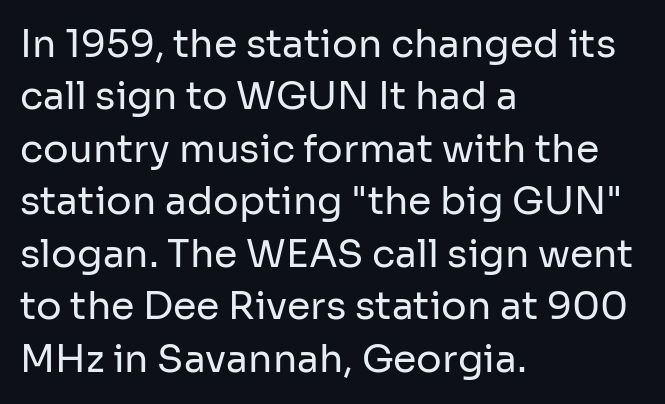
{"serif": "no", "italic": "no", "bold": "no", "weight": "regular", "width": "normal", "stroke_contrast": "low", "x_height": "medium", "monospaced": "no", "underline": "no", "align": "left", "line_spacing": "normal", "line_spacing_ratio": 1.38, "letter_spacing": "normal", "letter_spacing_em": 0.0, "glyph_px": 38}
